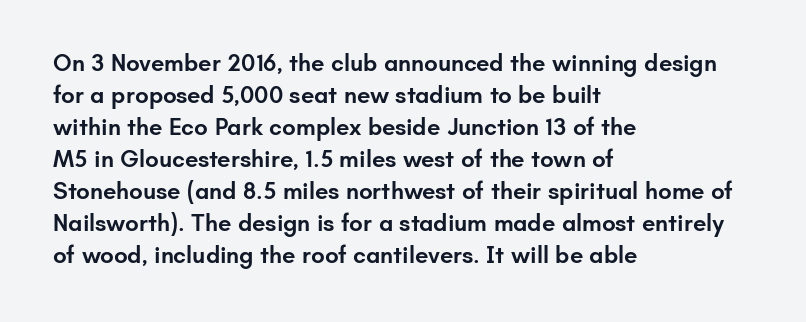
The foot of each line stays bare and open. Weight check: semibold — heavier than regular, not quite bold. Summary of vertical rhythm: regular, with standard interline spacing. Alignment: flush left.
